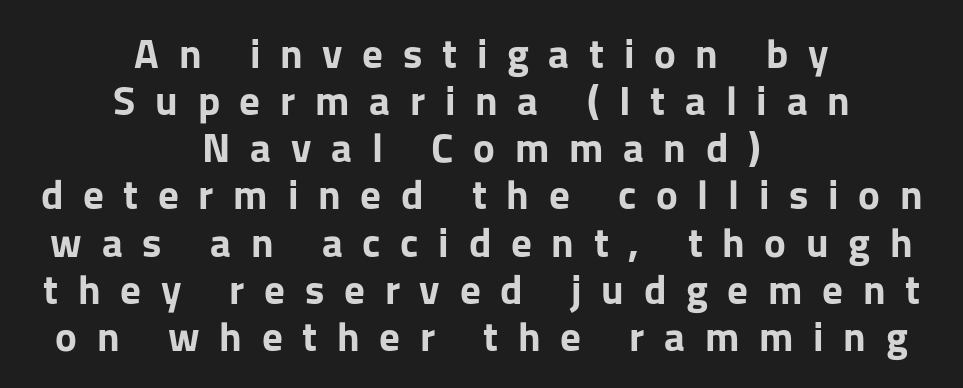
The image shows 41 px bold sans-serif type, upright; set centered, tight line spacing (1.15x), unusually wide letter spacing (+0.48 em), not underlined; low stroke contrast and a medium x-height.
